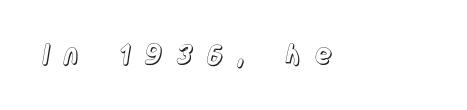
{"underline": "no", "letter_spacing": "wide", "letter_spacing_em": 0.49, "glyph_px": 27}
